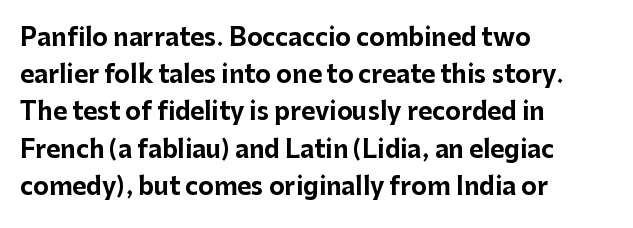
{"italic": "no", "bold": "yes", "underline": "no", "align": "left", "line_spacing": "normal", "line_spacing_ratio": 1.55, "letter_spacing": "normal", "letter_spacing_em": 0.0, "glyph_px": 24}
